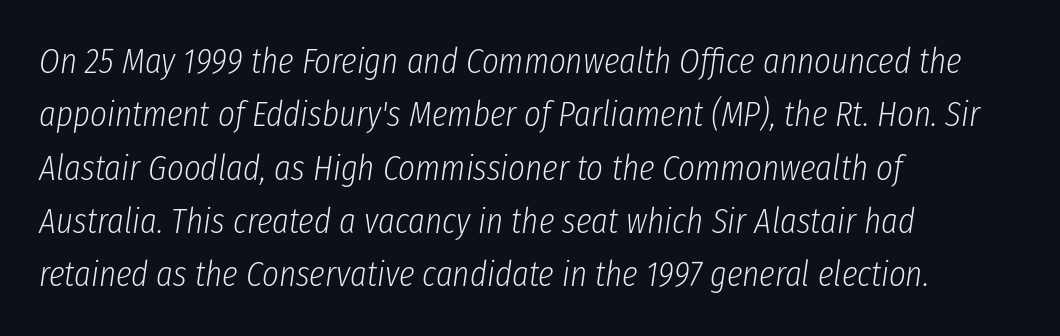
Q: Is the text bold? A: No.
Q: Is the text italic (slanted)? A: Yes, it leans right by about 8 degrees.
Q: Is the text underlined? A: No.
Q: How is the paragraph aligned? A: Left-aligned.
Q: Is the spacing between letters normal or unusually wide? A: Normal.
Q: Is the spacing between lines tight, normal or loose? A: Normal.
Q: Width (condensed, normal, or wide)? A: Condensed.
Q: Stroke contrast? A: Low.
Q: x-height? A: Medium.
Q: Monospaced? A: No.
